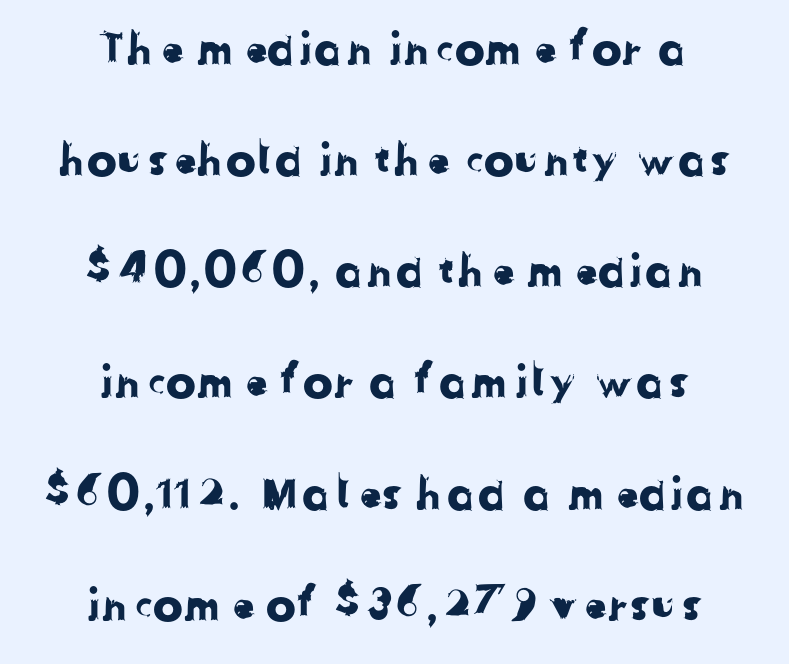
{"serif": "no", "width": "normal", "stroke_contrast": "low", "x_height": "medium", "monospaced": "no", "underline": "no", "align": "center", "line_spacing": "loose", "line_spacing_ratio": 2.47, "letter_spacing": "normal", "letter_spacing_em": 0.0, "glyph_px": 45}
